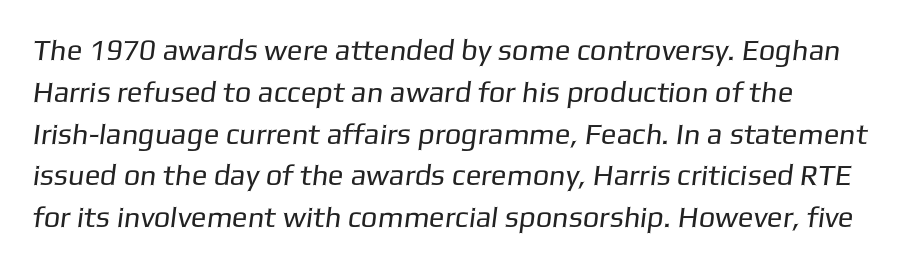
{"serif": "no", "bold": "no", "weight": "regular", "width": "normal", "stroke_contrast": "low", "x_height": "medium", "monospaced": "no", "underline": "no", "line_spacing": "normal", "line_spacing_ratio": 1.44, "letter_spacing": "normal", "letter_spacing_em": 0.0, "glyph_px": 29}
